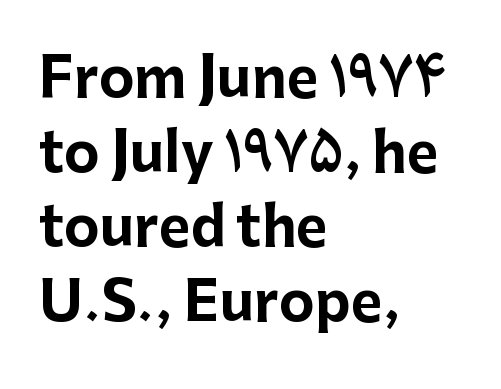
{"serif": "no", "italic": "no", "bold": "yes", "weight": "bold", "width": "normal", "stroke_contrast": "low", "x_height": "medium", "monospaced": "no", "underline": "no", "align": "left", "line_spacing": "normal", "line_spacing_ratio": 1.38, "letter_spacing": "normal", "letter_spacing_em": 0.0, "glyph_px": 54}
